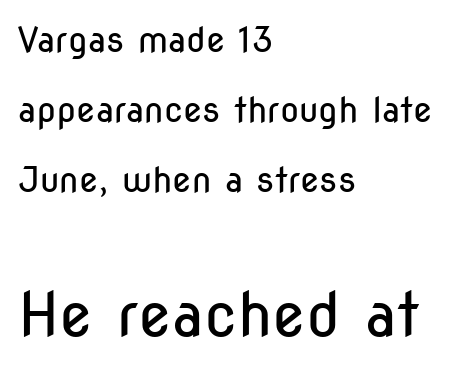
{"serif": "no", "italic": "no", "bold": "no", "weight": "regular", "width": "condensed", "stroke_contrast": "low", "x_height": "medium", "monospaced": "no", "underline": "no", "align": "left", "line_spacing": "loose", "line_spacing_ratio": 2.0, "letter_spacing": "normal", "letter_spacing_em": 0.0, "larger_block": "second", "size_ratio": 1.74, "glyph_px": 61}
